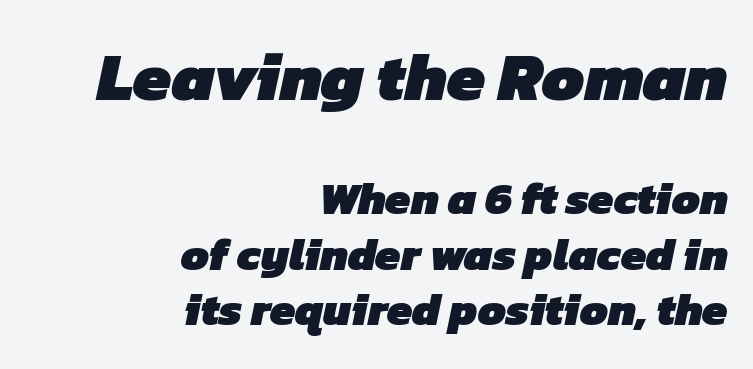
The words here are not underlined. Visually the block forms a straight wall on the right and a jagged coastline on the left. Nothing sits at the stroke ends, so this counts as sans-serif. Caption: bold face, heavy strokes. Nobody touched the tracking dial on this one. This layout puts the oversized block above and the modest block below.
